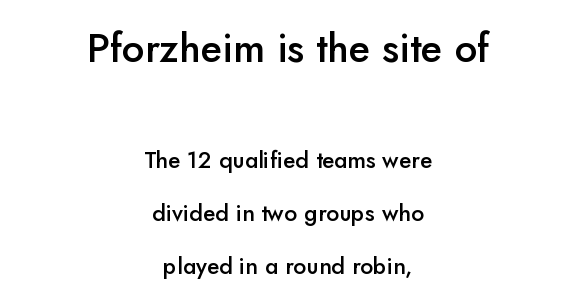
{"serif": "no", "italic": "no", "bold": "semi", "weight": "semibold", "width": "normal", "stroke_contrast": "low", "x_height": "small", "monospaced": "no", "underline": "no", "align": "center", "line_spacing": "loose", "line_spacing_ratio": 2.3, "letter_spacing": "normal", "letter_spacing_em": 0.0, "larger_block": "first", "size_ratio": 1.74, "glyph_px": 40}
